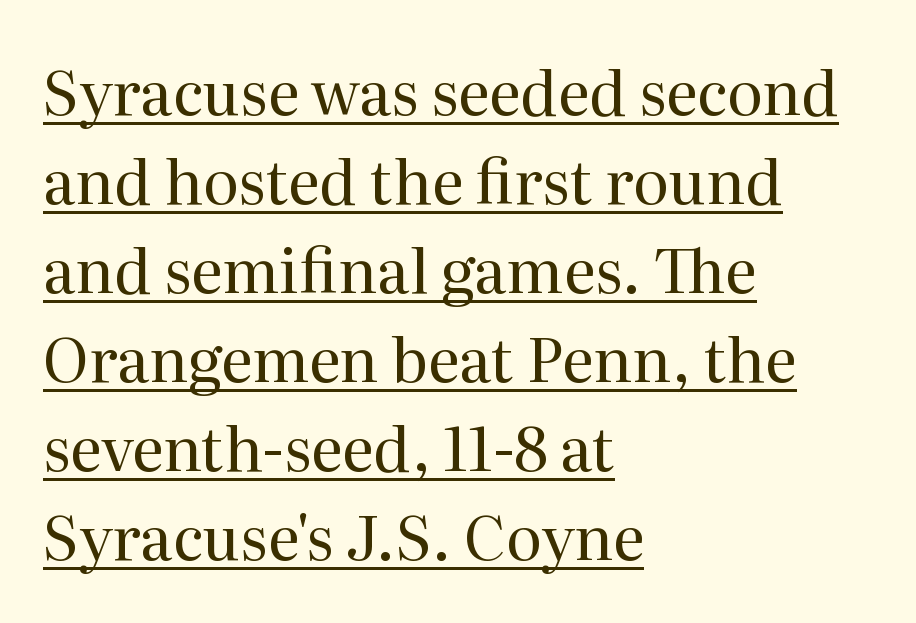
Here the designer chose a conventional face with non-uniform glyph widths. This is the regular roman posture of the typeface. Evenly set lines give the paragraph a standard silhouette. Stems here are at most as thick as an everyday book face. The specimen includes a rule beneath the text block's lines.
